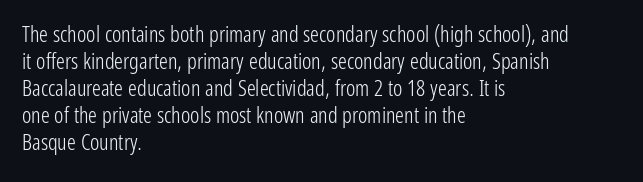
{"italic": "no", "bold": "no", "underline": "no", "align": "left", "line_spacing_ratio": 1.23, "letter_spacing": "normal", "letter_spacing_em": 0.0, "glyph_px": 22}
